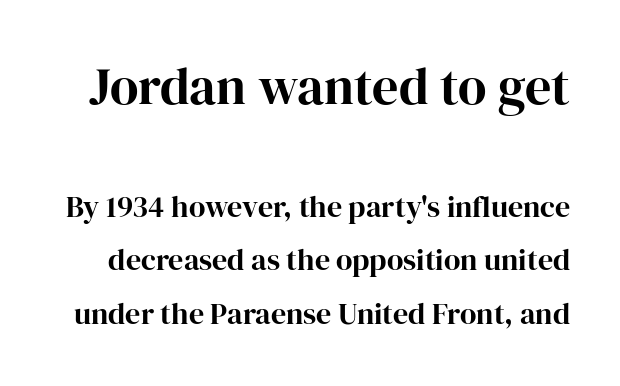
Q: Is the text bold? A: Yes.
Q: Is the text italic (slanted)? A: No, it is upright.
Q: Is the typeface a serif or a sans-serif typeface? A: Serif.
Q: Is the text underlined? A: No.
Q: Is the spacing between letters normal or unusually wide? A: Normal.
Q: Which block of text is set in a larger size, the first (top) or the second (bottom)? A: The first (top) one.
Q: Width (condensed, normal, or wide)? A: Normal.
Q: Stroke contrast? A: High.
Q: x-height? A: Medium.
Q: Monospaced? A: No.
